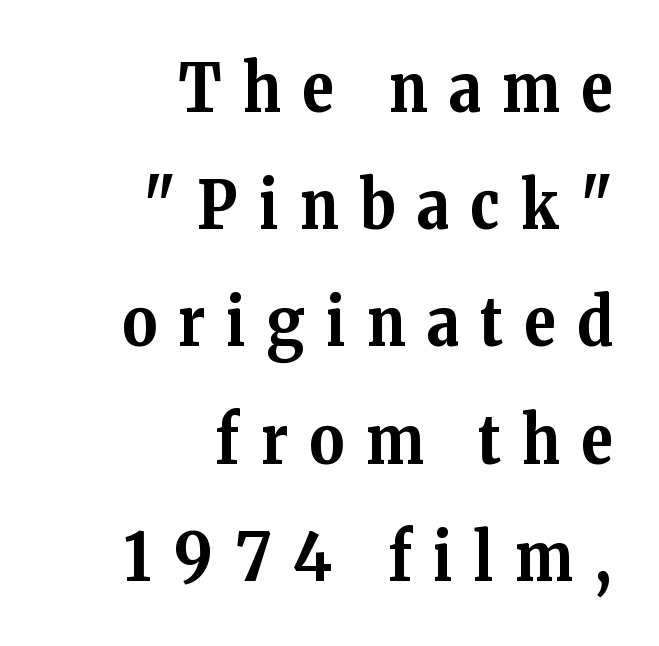
{"serif": "yes", "italic": "no", "bold": "yes", "weight": "bold", "width": "normal", "stroke_contrast": "medium", "x_height": "medium", "monospaced": "no", "underline": "no", "align": "right", "line_spacing_ratio": 1.75, "letter_spacing": "wide", "letter_spacing_em": 0.32, "glyph_px": 67}
